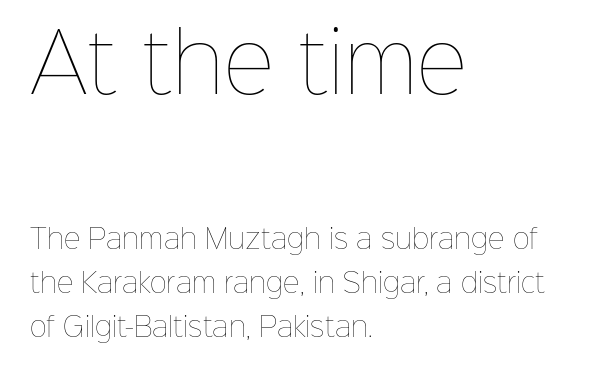
{"italic": "no", "bold": "no", "weight": "thin", "width": "normal", "stroke_contrast": "low", "x_height": "medium", "monospaced": "no", "underline": "no", "align": "left", "line_spacing": "normal", "line_spacing_ratio": 1.69, "letter_spacing": "normal", "letter_spacing_em": 0.0, "larger_block": "first", "size_ratio": 3.04, "glyph_px": 79}
